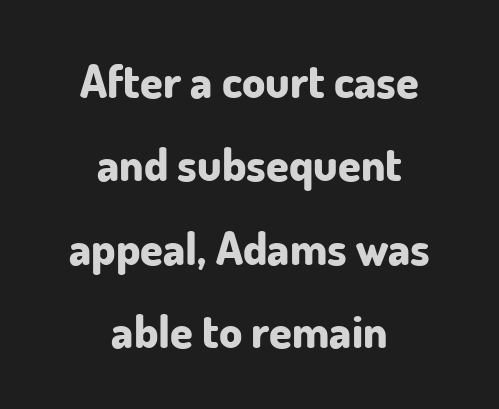
Q: Is the text bold? A: Yes.
Q: Is the text italic (slanted)? A: No, it is upright.
Q: Is the typeface a serif or a sans-serif typeface? A: Sans-serif.
Q: Is the text underlined? A: No.
Q: How is the paragraph aligned? A: Centered.
Q: Is the spacing between letters normal or unusually wide? A: Normal.
Q: Width (condensed, normal, or wide)? A: Normal.
Q: Stroke contrast? A: Low.
Q: x-height? A: Small.
Q: Monospaced? A: No.
